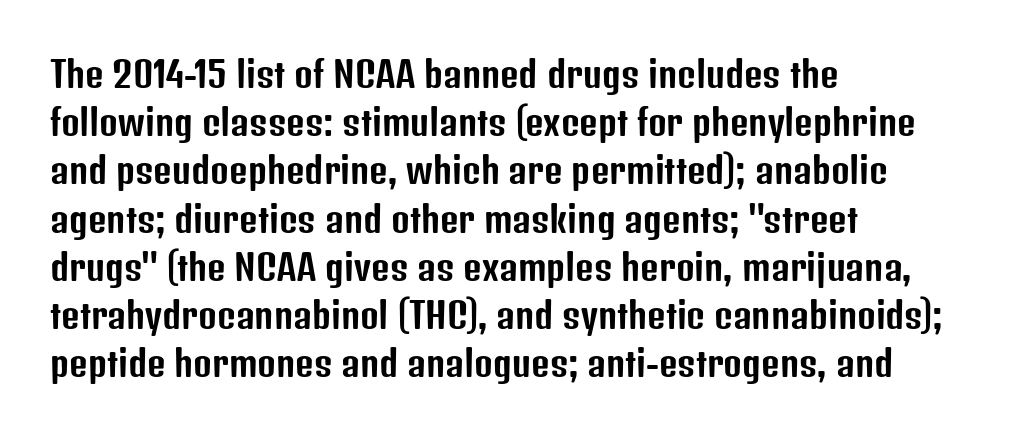
The image shows 36 px condensed sans-serif type, upright; set left-aligned, normal line spacing (1.34x), normal letter spacing, not underlined; low stroke contrast and a medium x-height.
